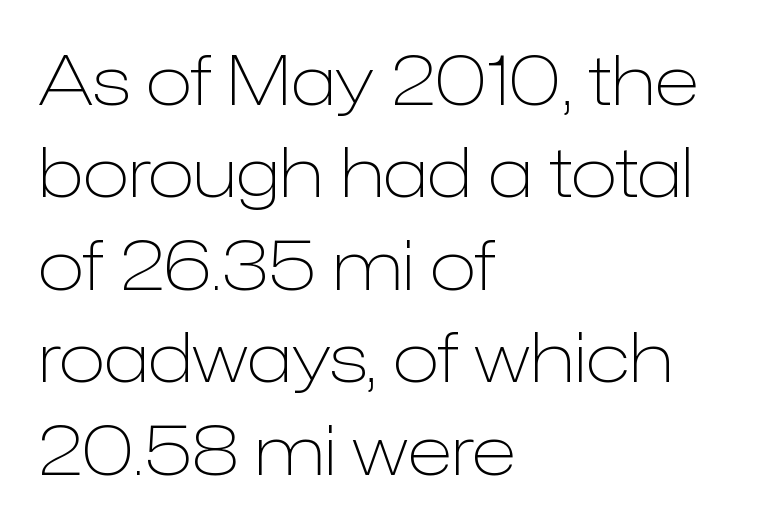
The image shows 69 px light sans-serif type, upright; set left-aligned, normal line spacing (1.34x), normal letter spacing, not underlined; low stroke contrast and a medium x-height.
